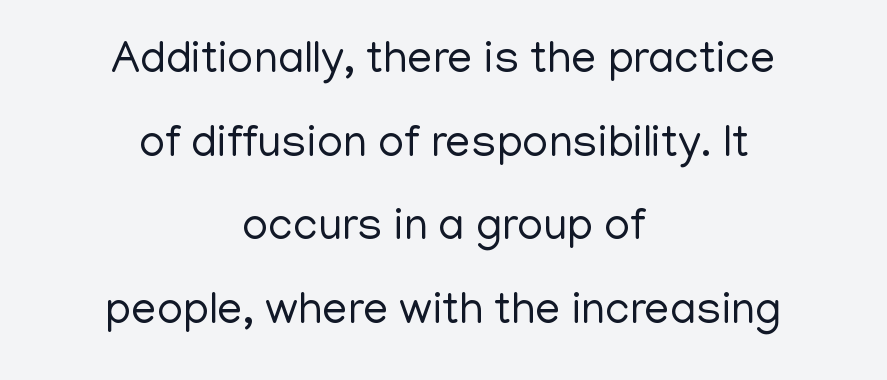
Q: Is the text bold? A: No.
Q: Is the text italic (slanted)? A: No, it is upright.
Q: Is the typeface a serif or a sans-serif typeface? A: Sans-serif.
Q: Is the text underlined? A: No.
Q: How is the paragraph aligned? A: Centered.
Q: Is the spacing between letters normal or unusually wide? A: Normal.
Q: Width (condensed, normal, or wide)? A: Normal.
Q: Stroke contrast? A: Low.
Q: x-height? A: Medium.
Q: Monospaced? A: No.
